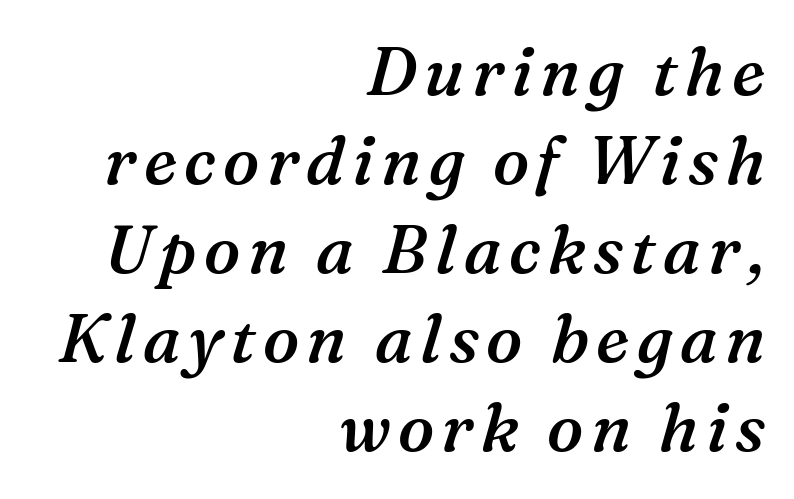
How would I describe the line gaps? Plain and ordinary. Short and long lines alike share a common ending point at right. Character widths vary here, with narrow letters taking less room than wide ones. Bare-footed words on every line. Does the lettering tilt? It does — this is italic.
